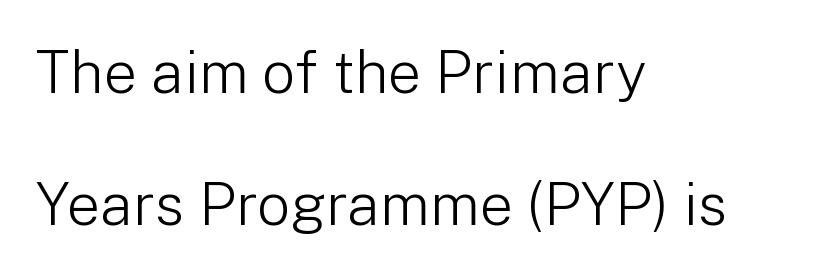
{"serif": "no", "italic": "no", "bold": "no", "weight": "light", "width": "normal", "stroke_contrast": "low", "x_height": "medium", "monospaced": "no", "underline": "no", "align": "left", "line_spacing": "loose", "line_spacing_ratio": 2.24, "letter_spacing": "normal", "letter_spacing_em": 0.0, "glyph_px": 59}
